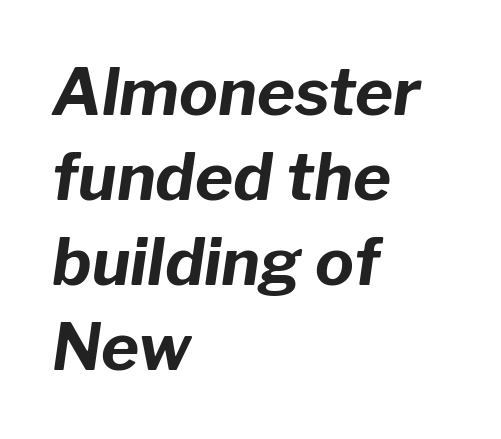
Q: Is the text bold? A: Yes.
Q: Is the text italic (slanted)? A: Yes, it leans right by about 8 degrees.
Q: Is the text underlined? A: No.
Q: How is the paragraph aligned? A: Left-aligned.
Q: Is the spacing between letters normal or unusually wide? A: Normal.
Q: Is the spacing between lines tight, normal or loose? A: Normal.
Q: Width (condensed, normal, or wide)? A: Normal.
Q: Stroke contrast? A: Low.
Q: x-height? A: Medium.
Q: Monospaced? A: No.
